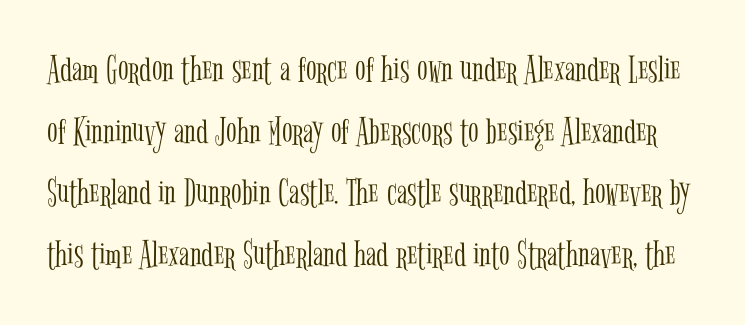
Letters rest on an invisible, unmarked baseline. Varying glyph widths throughout — classic text-font behaviour. A typesetter would mark this as roman, not italic. Rows of type keep a routine distance in the vertical direction. What kind of face is this? One with serifs. Is the stroke heavy? The answer is a plain regular-or-lighter.
